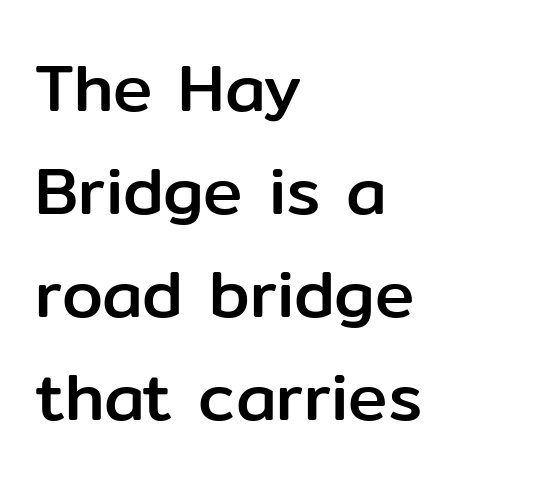
{"serif": "no", "italic": "no", "width": "normal", "stroke_contrast": "low", "x_height": "medium", "monospaced": "no", "underline": "no", "align": "left", "line_spacing": "normal", "line_spacing_ratio": 1.56, "letter_spacing": "normal", "letter_spacing_em": 0.0, "glyph_px": 66}
